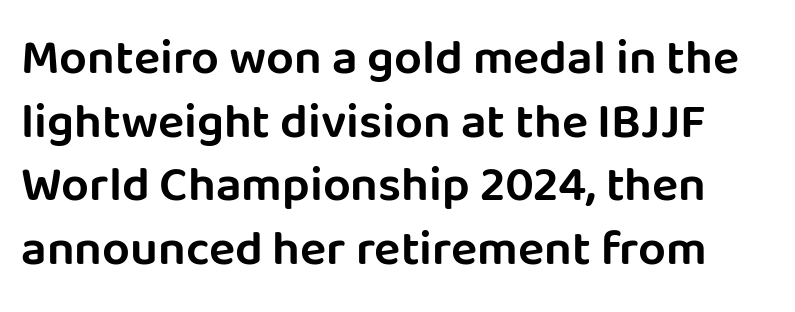
The rendering uses natural spacing where letterforms have individual widths. Characters follow at the spacing the type designer built in. Stroke terminals: plain, sans-serif. Only glyphs here, with clear space below each row. Notice how descenders clear the ascenders below comfortably — that's standard leading.
